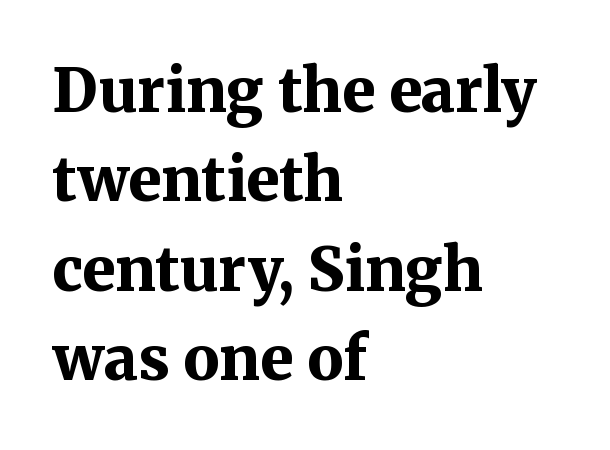
The baseline area is clear. This block has exactly the height ordinary leading produces. Chunky letters — that's bold for sure. Does the type have serifs? Yes, each stem ends in a small foot. This sample uses an upright cut, with every glyph sitting square on the baseline.
